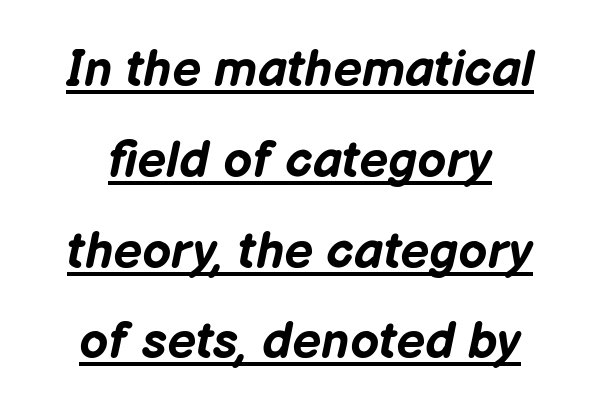
Q: Is the text bold? A: Yes.
Q: Is the text italic (slanted)? A: Yes, it leans right by about 12 degrees.
Q: Is the text underlined? A: Yes.
Q: How is the paragraph aligned? A: Centered.
Q: Is the spacing between letters normal or unusually wide? A: Normal.
Q: Width (condensed, normal, or wide)? A: Normal.
Q: Stroke contrast? A: Low.
Q: x-height? A: Medium.
Q: Monospaced? A: No.
